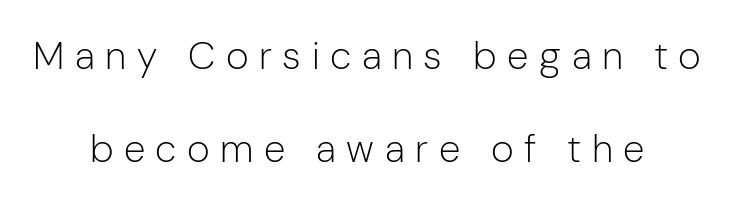
The typeface chosen for these lines omits serifs. Bare-footed words on every line. Spacing between characters has been opened up far beyond the box default. Is this a heavy cut? Hardly; it is regular or lighter. Designer's note — italics off, roman on. These lines stand farther apart than default settings would place them.
